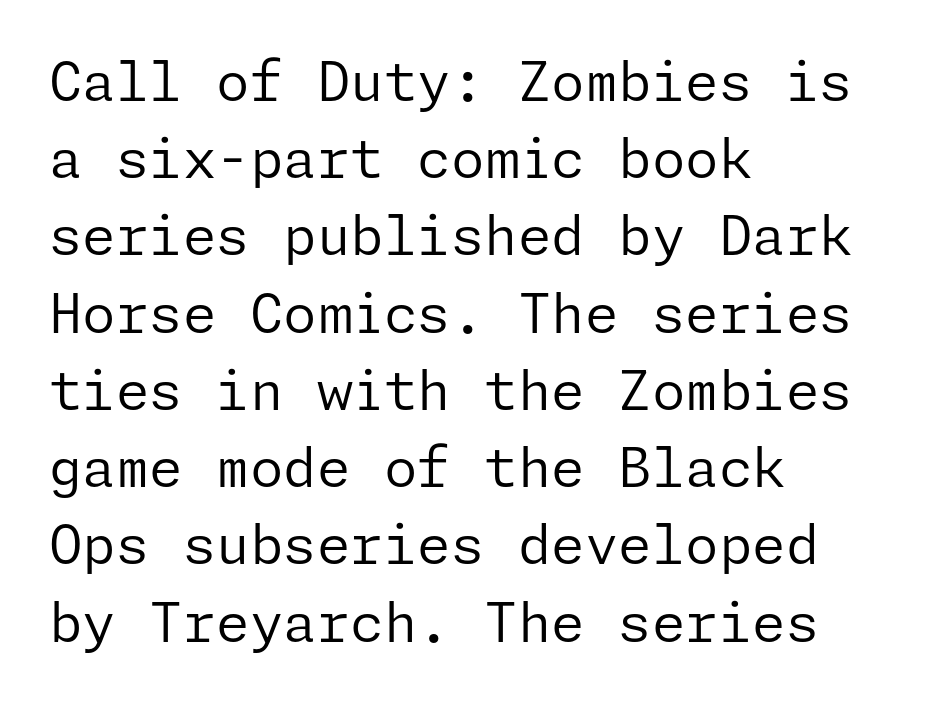
Q: Is the text bold? A: No.
Q: Is the text italic (slanted)? A: No, it is upright.
Q: Is the typeface a serif or a sans-serif typeface? A: Sans-serif.
Q: Is the text underlined? A: No.
Q: How is the paragraph aligned? A: Left-aligned.
Q: Is the spacing between letters normal or unusually wide? A: Normal.
Q: Is the spacing between lines tight, normal or loose? A: Normal.
Q: Width (condensed, normal, or wide)? A: Normal.
Q: Stroke contrast? A: Low.
Q: x-height? A: Medium.
